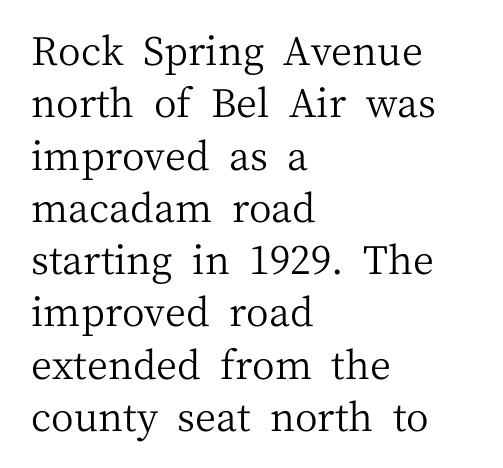
The image shows 39 px regular-weight serif type, upright; set left-aligned, normal line spacing (1.34x), normal letter spacing, not underlined; medium stroke contrast and a medium x-height.
